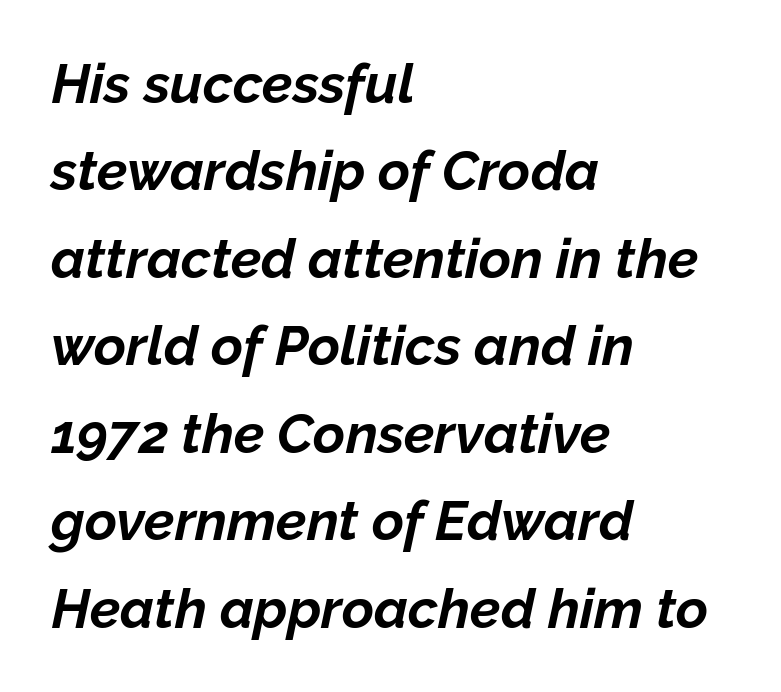
Q: Is the text bold? A: Yes.
Q: Is the text italic (slanted)? A: Yes, it leans right by about 12 degrees.
Q: Is the text underlined? A: No.
Q: How is the paragraph aligned? A: Left-aligned.
Q: Is the spacing between letters normal or unusually wide? A: Normal.
Q: Is the spacing between lines tight, normal or loose? A: Normal.
Q: Width (condensed, normal, or wide)? A: Normal.
Q: Stroke contrast? A: Low.
Q: x-height? A: Medium.
Q: Monospaced? A: No.
